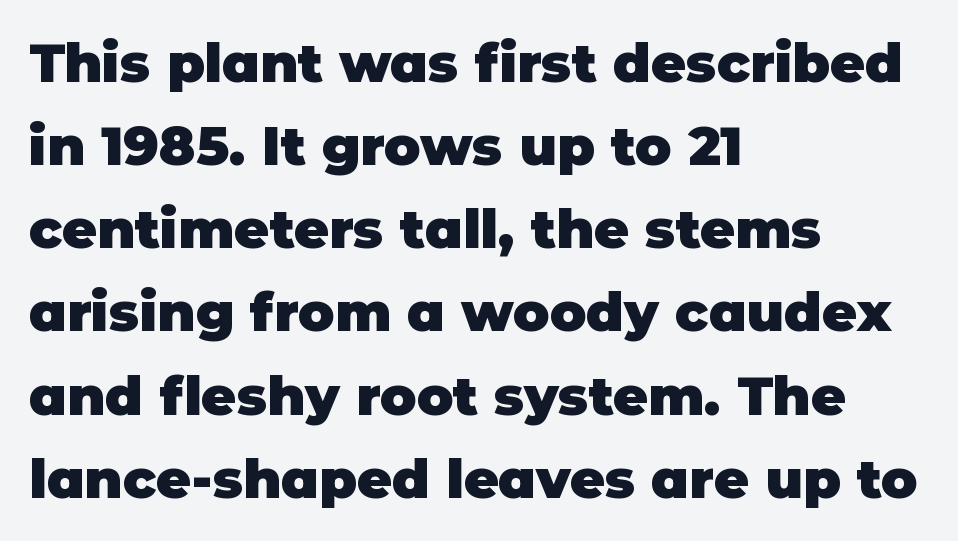
Baseline-to-baseline distance is the conventional proportion of letter height. Is this a fixed-width face? No — the glyphs have proportional, varying widths. A roman cut, with each character standing at attention. Descenders hang freely into open space.
